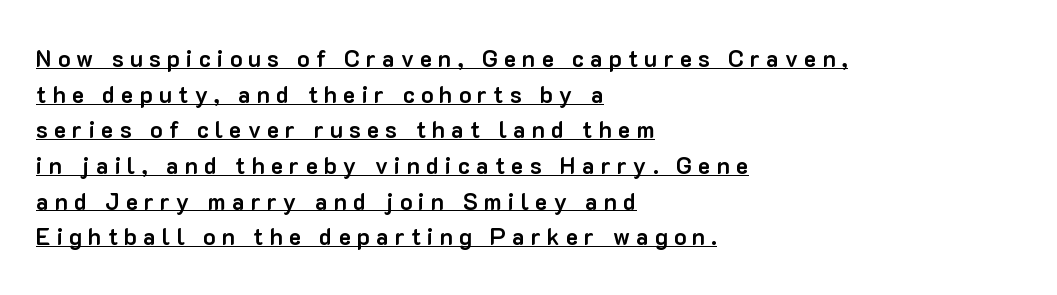
Interline gaps are of average width in this sample. You can see a thin bar hugging the bottom of the glyphs. Observe the wide spacing: letters keep a clear distance from each other. Teacher's note: observe the even left margin — that is flush-left alignment. The letters stand straight up with perfectly vertical stems.
